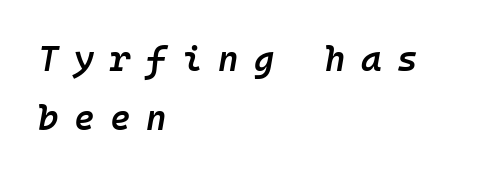
Set as a demibold, roughly 600 on the weight scale. If you drew a line through each stem, it would be angled. Spacing verdict: monospaced, one width for all characters. Honestly, there is no underline to notice here at all. The rendering inserts visible extra space after every character.
